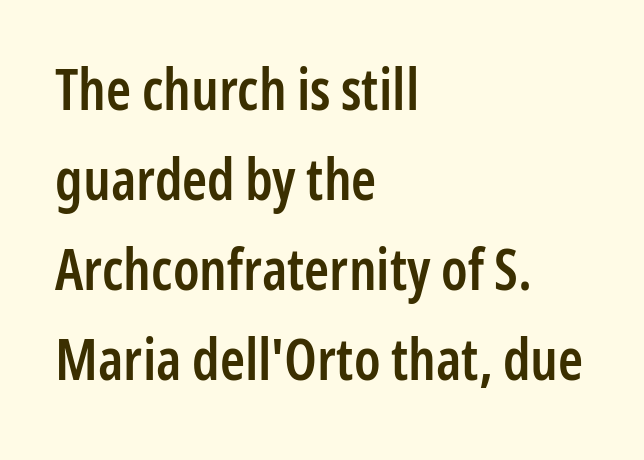
Q: Is the text bold? A: Semi-bold.
Q: Is the text italic (slanted)? A: No, it is upright.
Q: Is the typeface a serif or a sans-serif typeface? A: Sans-serif.
Q: Is the text underlined? A: No.
Q: How is the paragraph aligned? A: Left-aligned.
Q: Is the spacing between letters normal or unusually wide? A: Normal.
Q: Is the spacing between lines tight, normal or loose? A: Normal.
Q: Width (condensed, normal, or wide)? A: Condensed.
Q: Stroke contrast? A: Low.
Q: x-height? A: Medium.
Q: Monospaced? A: No.
